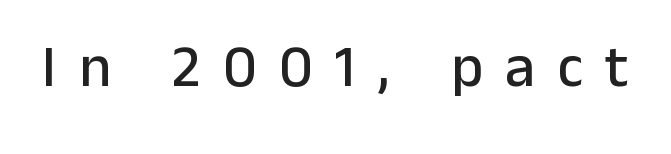
Words float on clear page, feet unadorned. Upright lettering throughout. I'd call this a sans setting — the letters go barefoot. Tracking value appears strongly positive — letters spread wide. This sample has the flowing, uneven cadence of proportional lettering.
